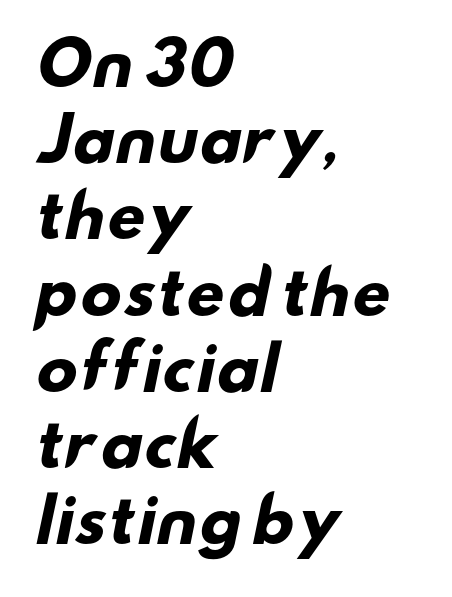
Q: Is the text bold? A: Yes.
Q: Is the typeface a serif or a sans-serif typeface? A: Sans-serif.
Q: Is the text underlined? A: No.
Q: How is the paragraph aligned? A: Left-aligned.
Q: Is the spacing between letters normal or unusually wide? A: Normal.
Q: Is the spacing between lines tight, normal or loose? A: Normal.
Q: Width (condensed, normal, or wide)? A: Wide.
Q: Stroke contrast? A: Low.
Q: x-height? A: Small.
Q: Monospaced? A: No.
